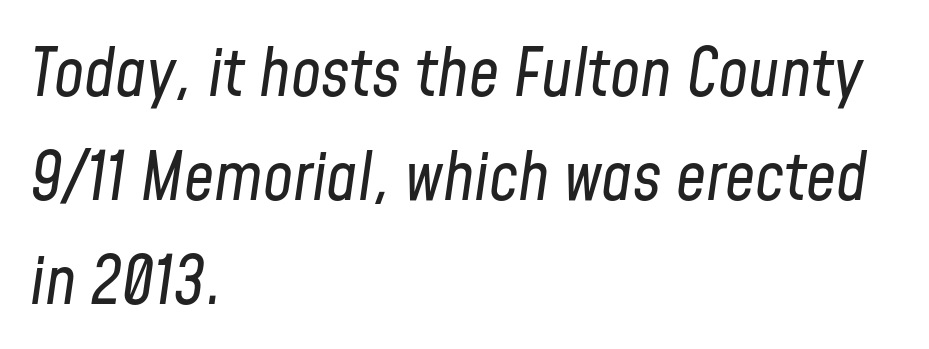
The image shows 67 px regular-weight, condensed type, italic (leaning right); set left-aligned, normal line spacing (1.55x), normal letter spacing, not underlined; low stroke contrast and a medium x-height.
